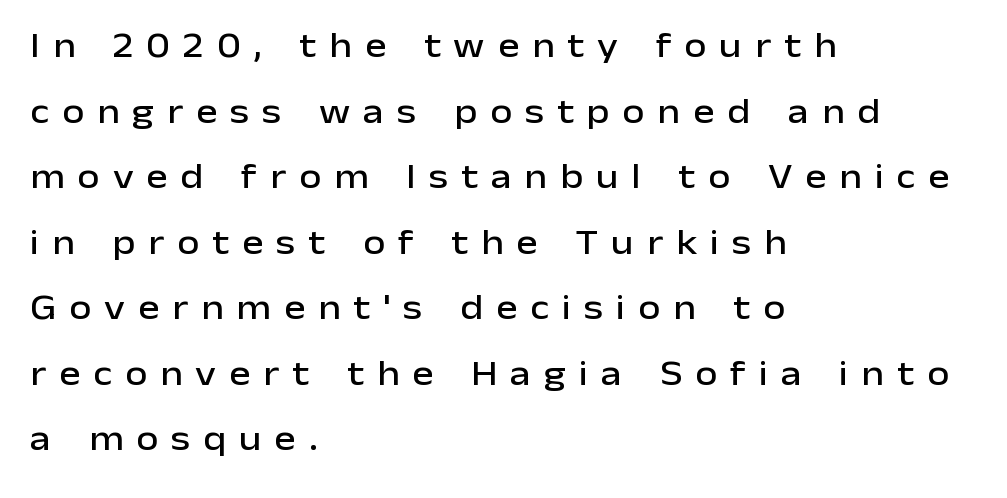
Q: Is the text italic (slanted)? A: No, it is upright.
Q: Is the typeface a serif or a sans-serif typeface? A: Sans-serif.
Q: Is the text underlined? A: No.
Q: How is the paragraph aligned? A: Left-aligned.
Q: Is the spacing between letters normal or unusually wide? A: Unusually wide.
Q: Width (condensed, normal, or wide)? A: Normal.
Q: Stroke contrast? A: Low.
Q: x-height? A: Medium.
Q: Monospaced? A: No.
